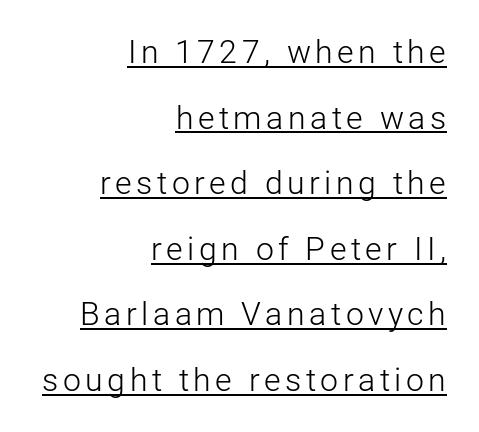
Q: Is the text bold? A: No.
Q: Is the text italic (slanted)? A: No, it is upright.
Q: Is the typeface a serif or a sans-serif typeface? A: Sans-serif.
Q: Is the text underlined? A: Yes.
Q: How is the paragraph aligned? A: Right-aligned.
Q: Is the spacing between lines tight, normal or loose? A: Loose.
Q: Width (condensed, normal, or wide)? A: Normal.
Q: Stroke contrast? A: Low.
Q: x-height? A: Medium.
Q: Monospaced? A: No.
